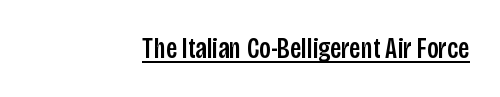
{"serif": "no", "italic": "no", "width": "condensed", "stroke_contrast": "low", "x_height": "large", "monospaced": "no", "underline": "yes", "align": "right", "letter_spacing": "normal", "letter_spacing_em": 0.0, "glyph_px": 29}
